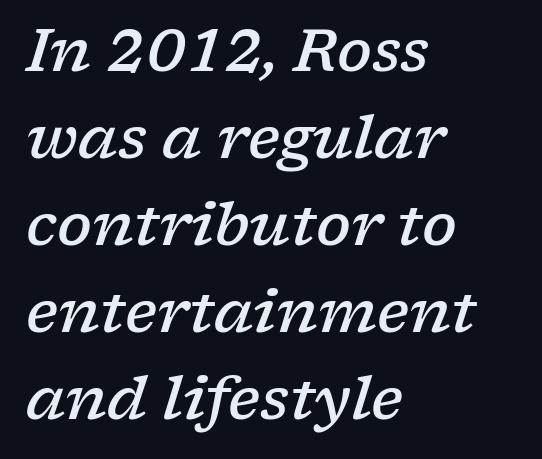
The image shows 58 px semibold, wide serif type, italic (leaning right); set left-aligned, normal line spacing (1.5x), normal letter spacing, not underlined; low stroke contrast and a medium x-height.
